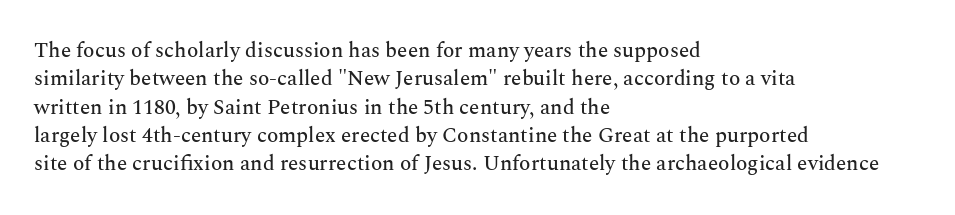
{"italic": "no", "underline": "no", "align": "left", "line_spacing": "normal", "line_spacing_ratio": 1.35, "letter_spacing": "normal", "letter_spacing_em": 0.0, "glyph_px": 21}
